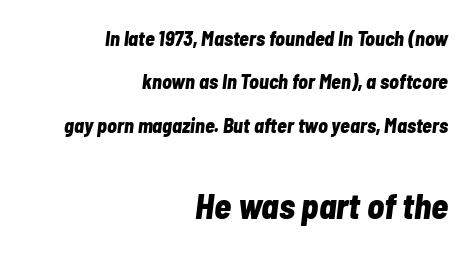
{"italic": "yes", "lean": "right", "slant_degrees": 7, "bold": "yes", "weight": "bold", "width": "condensed", "stroke_contrast": "low", "x_height": "medium", "monospaced": "no", "underline": "no", "align": "right", "line_spacing": "loose", "line_spacing_ratio": 2.17, "letter_spacing": "normal", "letter_spacing_em": 0.0, "larger_block": "second", "size_ratio": 1.75, "glyph_px": 35}
